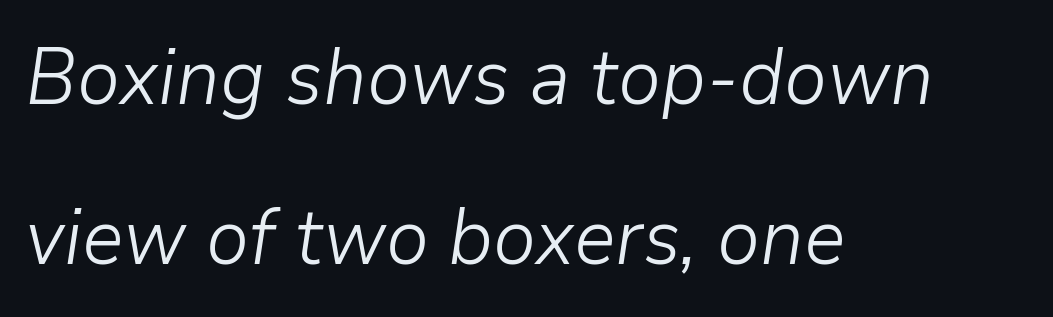
The image shows 78 px light type, italic (leaning right); set left-aligned, loose line spacing (2.05x), normal letter spacing, not underlined; low stroke contrast and a medium x-height.
